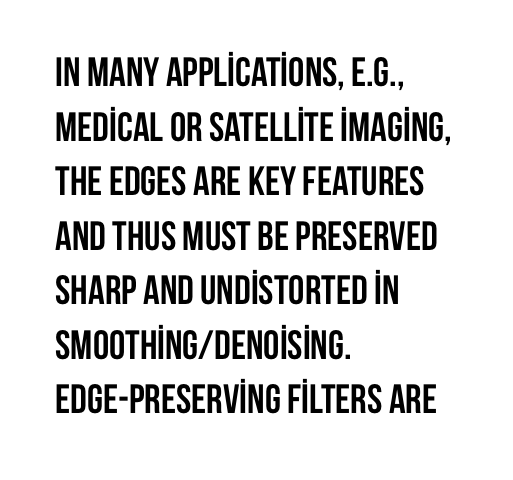
Q: Is the text bold? A: Yes.
Q: Is the text italic (slanted)? A: No, it is upright.
Q: Is the typeface a serif or a sans-serif typeface? A: Sans-serif.
Q: Is the text underlined? A: No.
Q: How is the paragraph aligned? A: Left-aligned.
Q: Is the spacing between letters normal or unusually wide? A: Normal.
Q: Is the spacing between lines tight, normal or loose? A: Normal.
Q: Width (condensed, normal, or wide)? A: Condensed.
Q: Stroke contrast? A: Low.
Q: x-height? A: Large.
Q: Monospaced? A: No.
